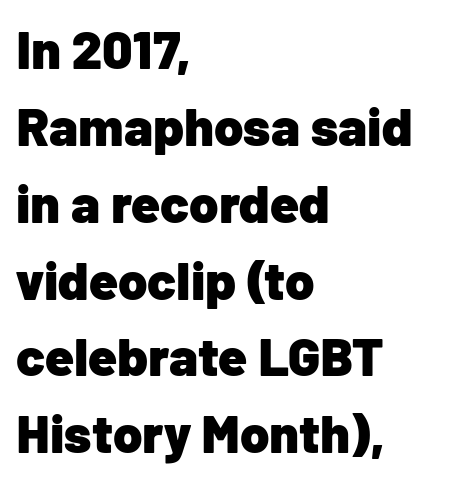
The image shows 53 px heavy sans-serif type, upright; set left-aligned, normal line spacing (1.45x), normal letter spacing, not underlined; low stroke contrast and a medium x-height.
